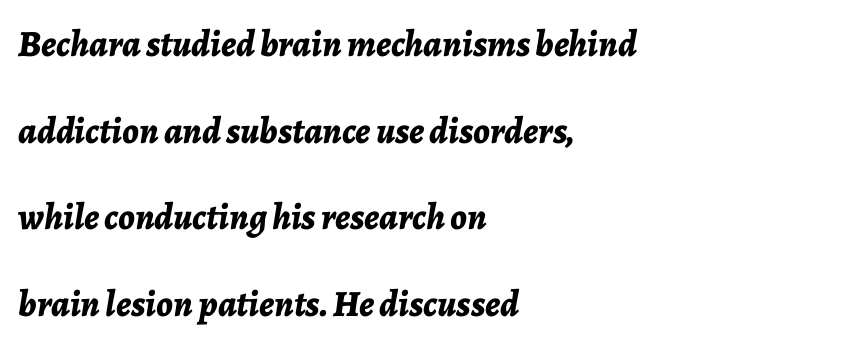
{"italic": "yes", "lean": "right", "slant_degrees": 7, "bold": "yes", "weight": "bold", "width": "normal", "stroke_contrast": "low", "x_height": "medium", "monospaced": "no", "underline": "no", "align": "left", "line_spacing": "loose", "line_spacing_ratio": 2.34, "letter_spacing": "normal", "letter_spacing_em": 0.0, "glyph_px": 37}
